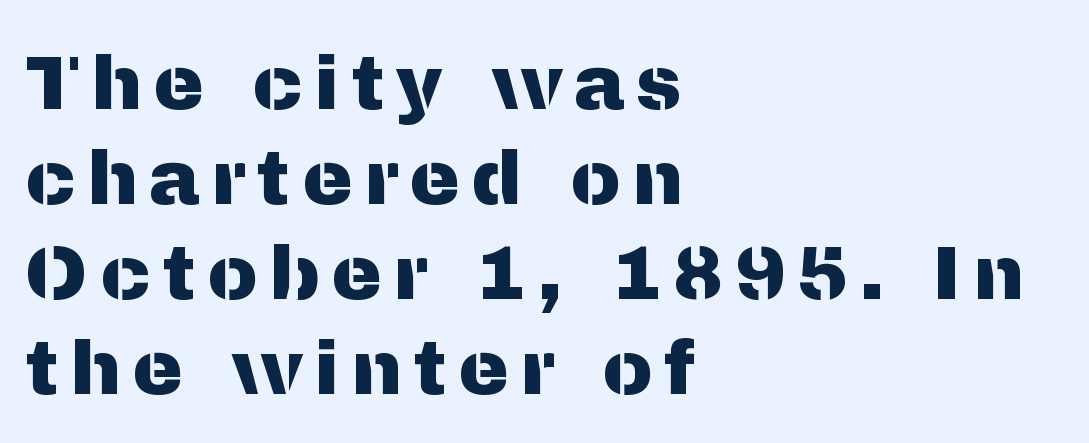
Q: Is the text italic (slanted)? A: No, it is upright.
Q: Is the typeface a serif or a sans-serif typeface? A: Sans-serif.
Q: Is the text underlined? A: No.
Q: How is the paragraph aligned? A: Left-aligned.
Q: Is the spacing between lines tight, normal or loose? A: Normal.
Q: Width (condensed, normal, or wide)? A: Normal.
Q: Stroke contrast? A: Medium.
Q: x-height? A: Medium.
Q: Monospaced? A: No.
